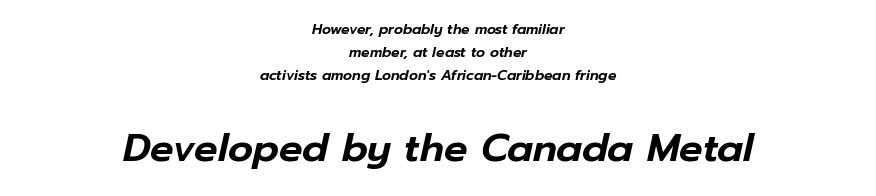
The image shows 39 px text type, italic (leaning right); set centered, normal line spacing (1.63x), normal letter spacing, not underlined; the second (bottom) block is 2.79x larger; low stroke contrast and a medium x-height.
